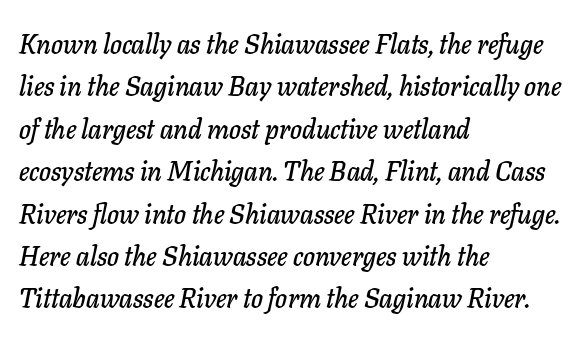
{"italic": "yes", "lean": "right", "slant_degrees": 11, "underline": "no", "align": "left", "line_spacing": "normal", "line_spacing_ratio": 1.57, "letter_spacing": "normal", "letter_spacing_em": 0.0, "glyph_px": 27}
